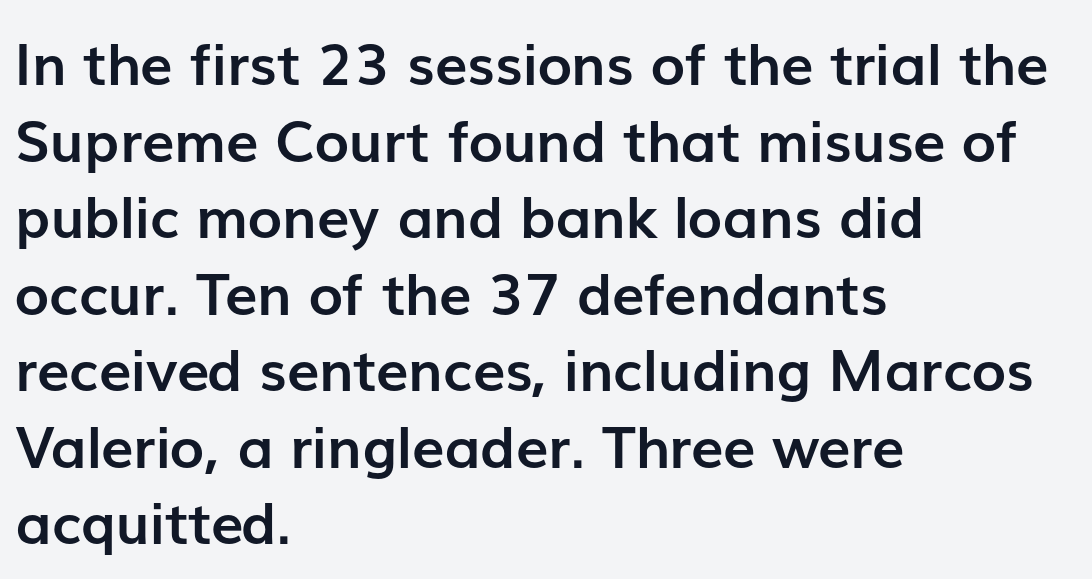
The image shows 58 px semibold sans-serif type, upright; set left-aligned, normal line spacing (1.32x), normal letter spacing, not underlined; low stroke contrast and a medium x-height.
